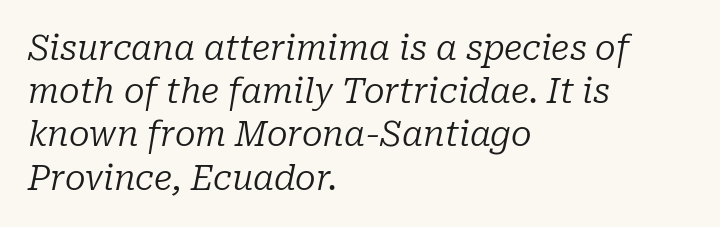
{"serif": "yes", "italic": "yes", "lean": "right", "slant_degrees": 10, "bold": "no", "weight": "regular", "width": "normal", "stroke_contrast": "low", "x_height": "medium", "monospaced": "no", "underline": "no", "align": "left", "line_spacing": "normal", "line_spacing_ratio": 1.27, "letter_spacing": "normal", "letter_spacing_em": 0.0, "glyph_px": 34}
